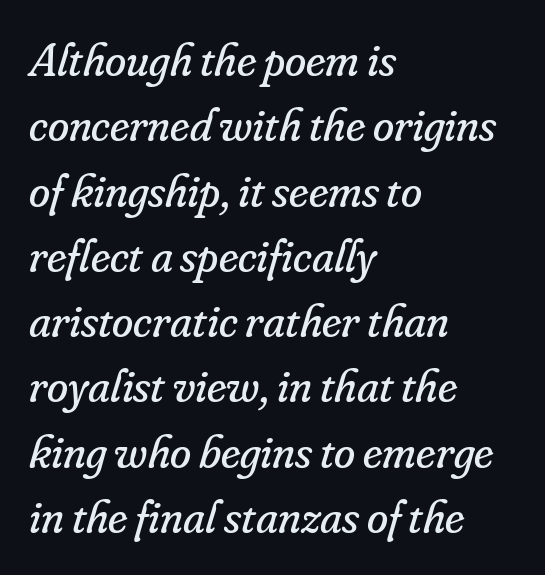
The image shows 48 px regular-weight serif type, italic (leaning right); set left-aligned, normal line spacing (1.36x), normal letter spacing, not underlined; low stroke contrast and a small x-height.
